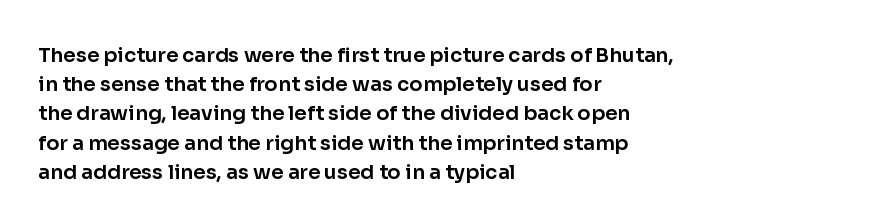
{"italic": "no", "underline": "no", "align": "left", "line_spacing": "normal", "line_spacing_ratio": 1.46, "letter_spacing": "normal", "letter_spacing_em": 0.0, "glyph_px": 20}
